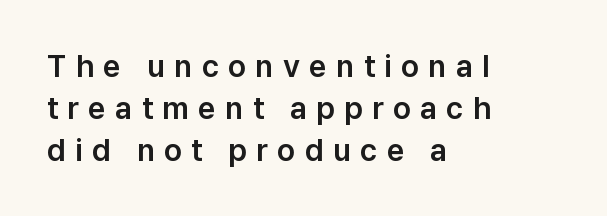
Each letter keeps its own natural width here, so spacing adapts to shape. Descender tails drop into unmarked territory. You can tell it's not italic because the verticals are truly vertical. The designer went with a sans here, leaving each stem footless. Tracking here is generous; glyphs stand well apart from one another. This rendering uses left alignment, leaving the right contour irregular.
